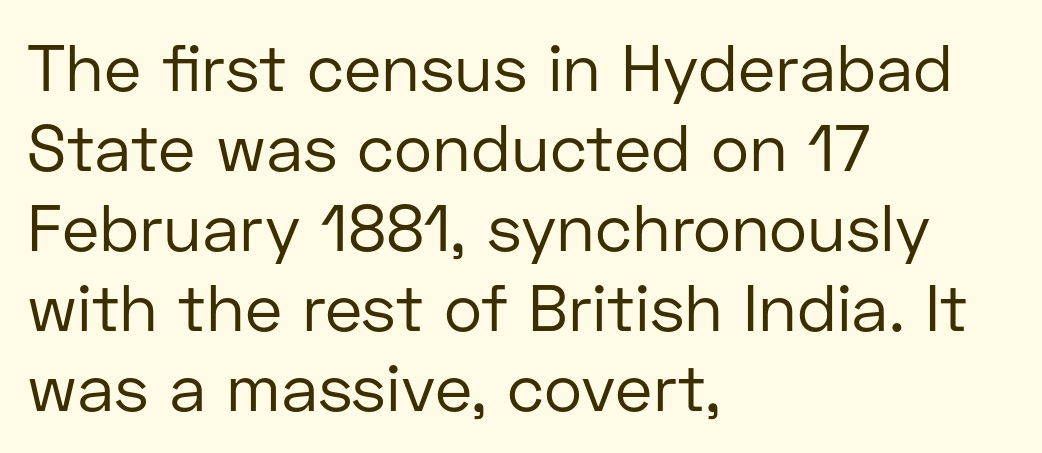
{"serif": "no", "italic": "no", "bold": "no", "weight": "regular", "width": "normal", "stroke_contrast": "low", "x_height": "medium", "monospaced": "no", "underline": "no", "align": "left", "line_spacing_ratio": 1.23, "letter_spacing": "normal", "letter_spacing_em": 0.0, "glyph_px": 65}
